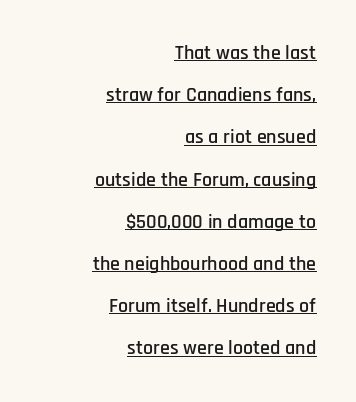
The image shows 20 px text type, upright; set right-aligned, loose line spacing (2.11x), normal letter spacing, underlined.
